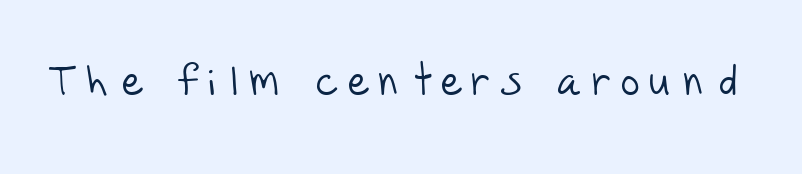
The image shows 41 px light sans-serif type; set unusually wide letter spacing (+0.28 em), not underlined; low stroke contrast and a large x-height.
